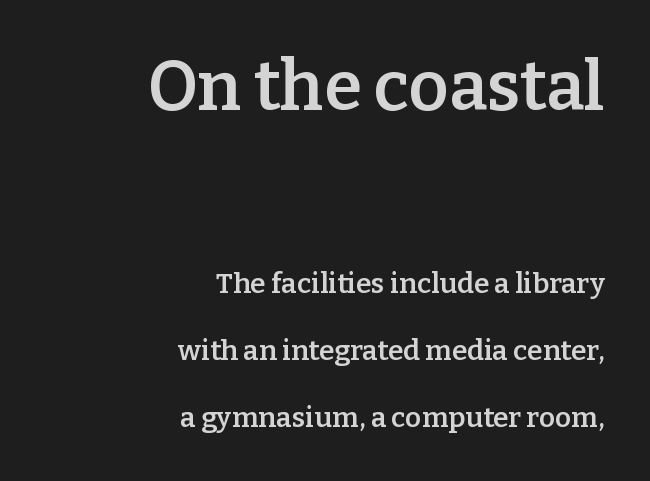
The image shows 69 px semibold serif type, upright; set right-aligned, loose line spacing (2.4x), normal letter spacing, not underlined; the first (top) block is 2.46x larger; low stroke contrast and a medium x-height.
